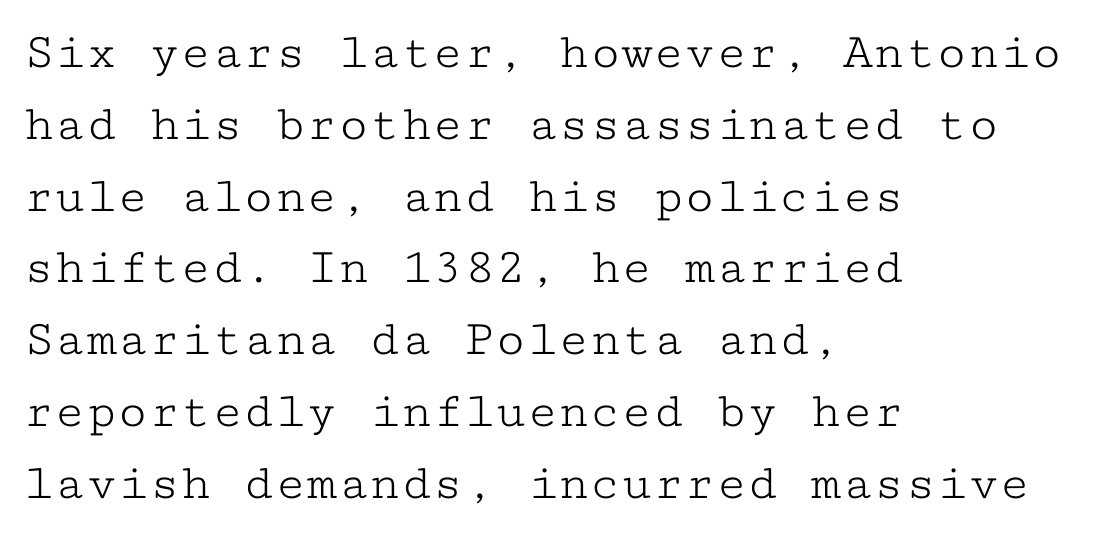
Q: Is the text bold? A: No.
Q: Is the text italic (slanted)? A: No, it is upright.
Q: Is the typeface a serif or a sans-serif typeface? A: Serif.
Q: Is the text underlined? A: No.
Q: How is the paragraph aligned? A: Left-aligned.
Q: Is the spacing between letters normal or unusually wide? A: Normal.
Q: Is the spacing between lines tight, normal or loose? A: Normal.
Q: Width (condensed, normal, or wide)? A: Wide.
Q: Stroke contrast? A: Low.
Q: x-height? A: Medium.
Q: Monospaced? A: Yes.
